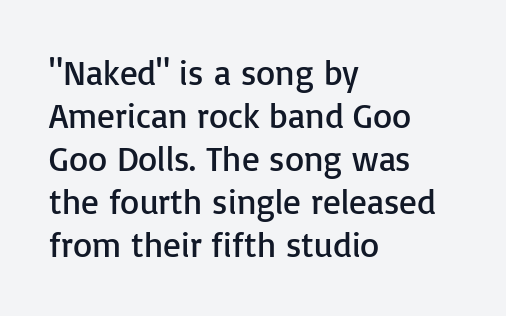
The face used here is rendered with its standard letterfit. The text block is weighted toward the left margin, trailing off unevenly rightward. Letters rest on an invisible, unmarked baseline. Nope, no serifs anywhere on these letters.
